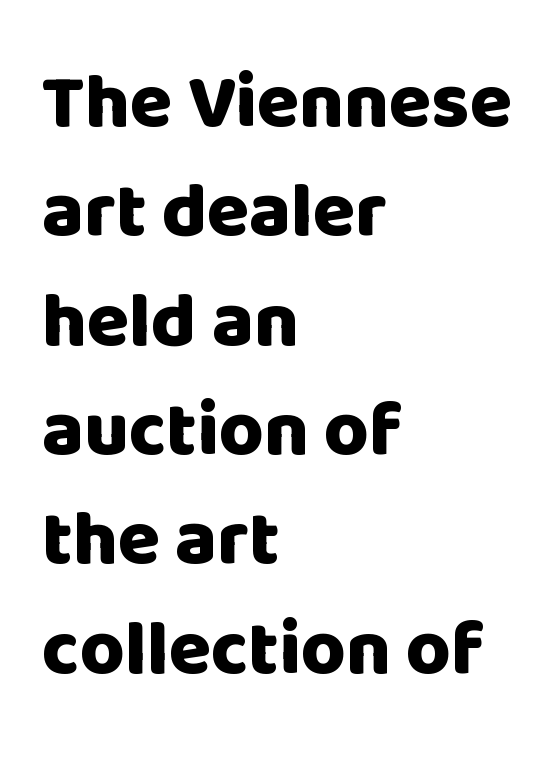
Q: Is the text bold? A: Yes.
Q: Is the text italic (slanted)? A: No, it is upright.
Q: Is the typeface a serif or a sans-serif typeface? A: Sans-serif.
Q: Is the text underlined? A: No.
Q: How is the paragraph aligned? A: Left-aligned.
Q: Is the spacing between letters normal or unusually wide? A: Normal.
Q: Is the spacing between lines tight, normal or loose? A: Normal.
Q: Width (condensed, normal, or wide)? A: Normal.
Q: Stroke contrast? A: Low.
Q: x-height? A: Large.
Q: Monospaced? A: No.
